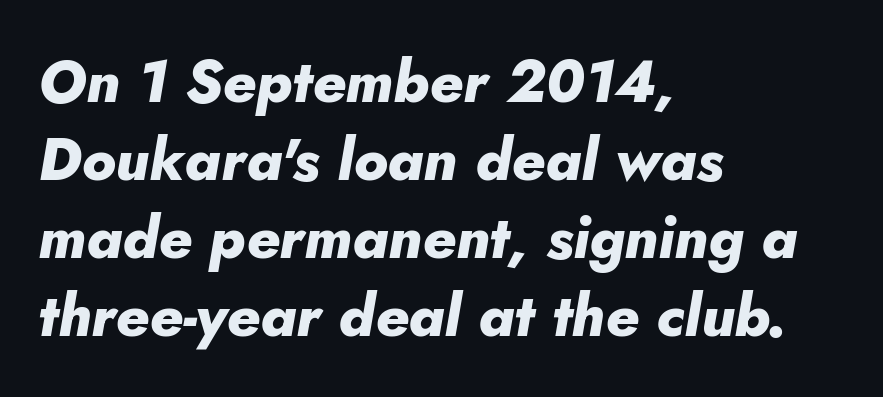
Q: Is the text bold? A: Yes.
Q: Is the text italic (slanted)? A: Yes, it leans right by about 5 degrees.
Q: Is the text underlined? A: No.
Q: How is the paragraph aligned? A: Left-aligned.
Q: Is the spacing between letters normal or unusually wide? A: Normal.
Q: Is the spacing between lines tight, normal or loose? A: Normal.
Q: Width (condensed, normal, or wide)? A: Normal.
Q: Stroke contrast? A: Low.
Q: x-height? A: Small.
Q: Monospaced? A: No.
